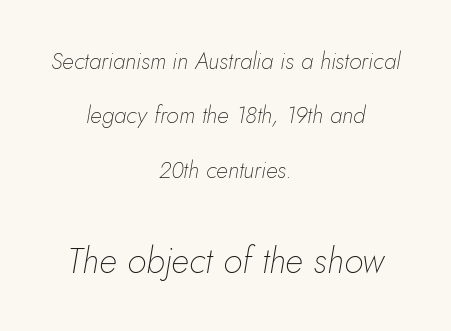
The image shows 35 px thin type, italic (leaning right); set centered, loose line spacing (2.36x), normal letter spacing, not underlined; the second (bottom) block is 1.52x larger; low stroke contrast and a small x-height.
